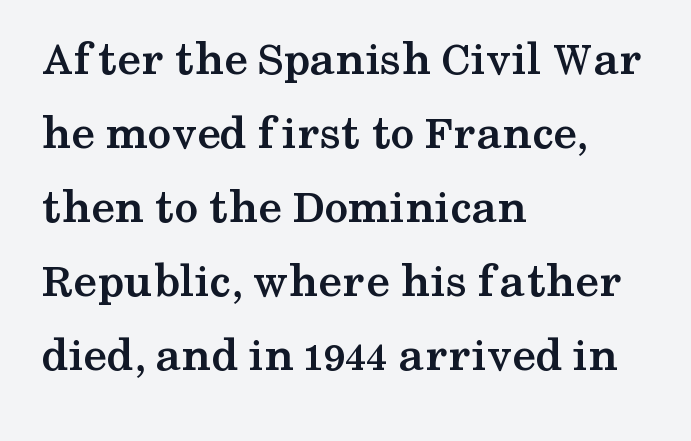
The image shows 48 px semibold, wide serif type, upright; set left-aligned, normal line spacing (1.54x), normal letter spacing, not underlined; medium stroke contrast and a medium x-height.
